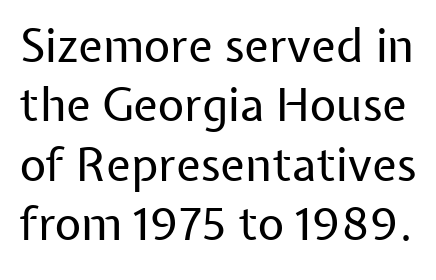
The image shows 46 px regular-weight sans-serif type, upright; set normal line spacing (1.29x), normal letter spacing, not underlined; low stroke contrast and a medium x-height.
